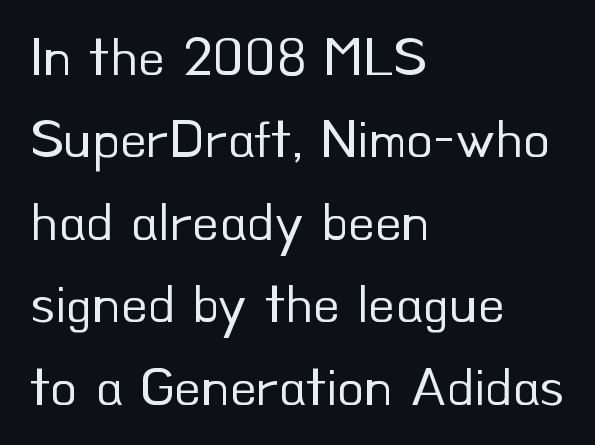
Upright lettering throughout. Inter-character spacing is left at the font's built-in metrics. Lines of text with bare space underneath. Reading down the column, the eye jumps a familiar distance to each next line. Here the designer chose a conventional face with non-uniform glyph widths.
